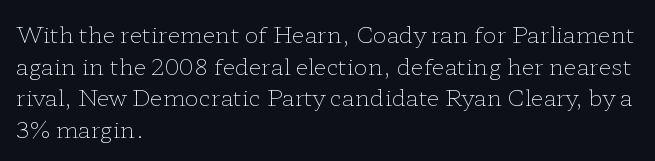
Q: Is the text bold? A: No.
Q: Is the text italic (slanted)? A: No, it is upright.
Q: Is the text underlined? A: No.
Q: How is the paragraph aligned? A: Left-aligned.
Q: Is the spacing between letters normal or unusually wide? A: Normal.
Q: Is the spacing between lines tight, normal or loose? A: Normal.
